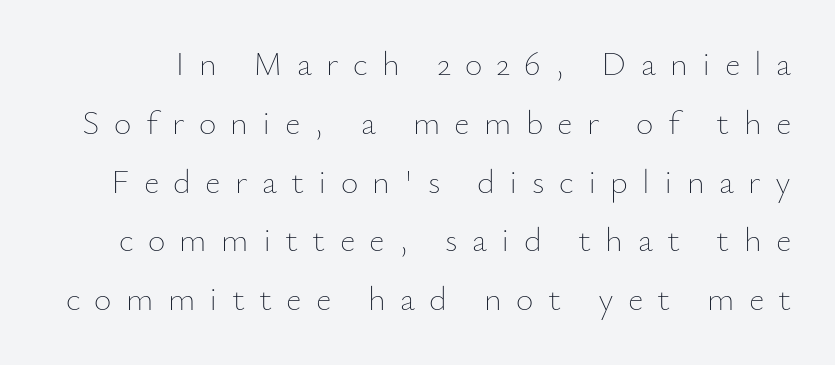
Q: Is the text bold? A: No.
Q: Is the text italic (slanted)? A: No, it is upright.
Q: Is the text underlined? A: No.
Q: Is the spacing between letters normal or unusually wide? A: Unusually wide.
Q: Width (condensed, normal, or wide)? A: Normal.
Q: Stroke contrast? A: Low.
Q: x-height? A: Small.
Q: Monospaced? A: No.
